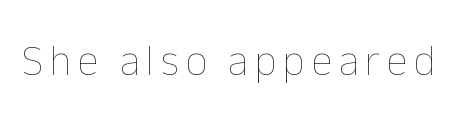
Note the varied advance widths — an 'i' is clearly narrower than an 'm'. No letter is thick-stroked: the sample isn't bold. The area under the type is left untouched. Italic: no, the glyphs are upright roman.
